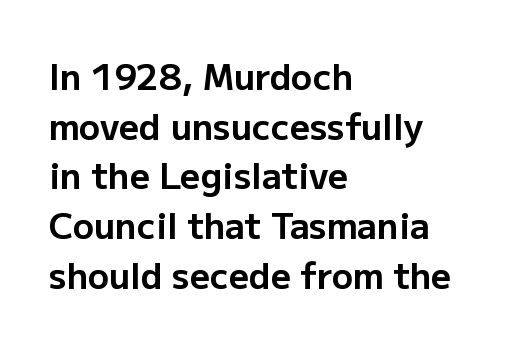
How would I describe the line gaps? Plain and ordinary. The passage is arranged the way most books set body copy — flush left. The passage shown is emphatically bold. Upright lettering throughout. Is the letter spacing exaggerated? No — it looks like the ordinary default. No word sits above an underline.
